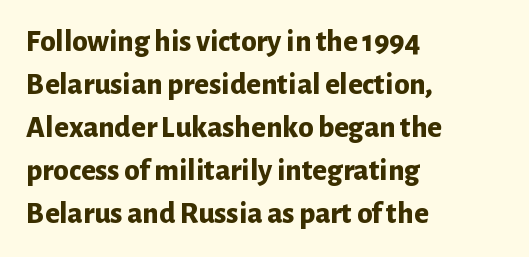
In terms of letterspacing, this is plain default setting. The rendering uses natural spacing where letterforms have individual widths. This sample uses a sans-serif face. No word sits above an underline. This is the regular roman posture of the typeface. All the whitespace from short lines collects on the right.
